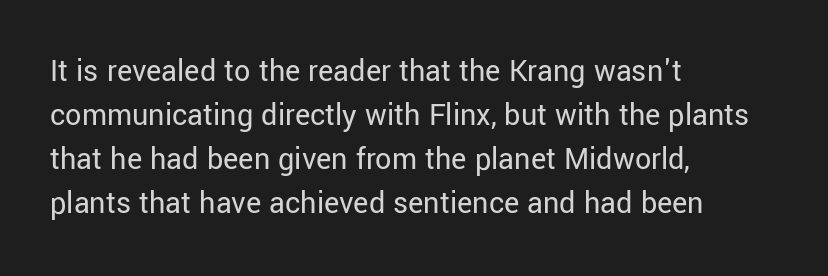
{"serif": "no", "italic": "no", "bold": "no", "weight": "regular", "width": "normal", "stroke_contrast": "low", "x_height": "medium", "monospaced": "no", "underline": "no", "align": "left", "line_spacing": "normal", "line_spacing_ratio": 1.38, "letter_spacing": "normal", "letter_spacing_em": 0.0, "glyph_px": 32}
